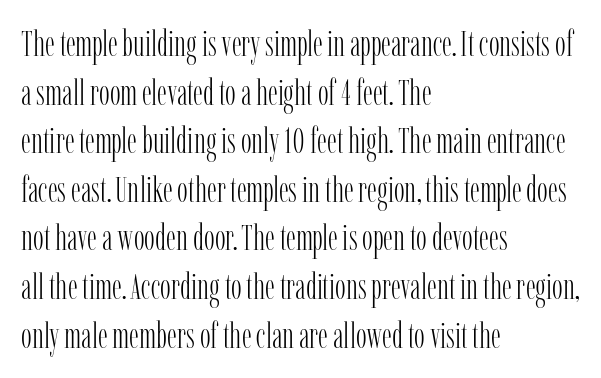
Q: Is the text bold? A: No.
Q: Is the text italic (slanted)? A: No, it is upright.
Q: Is the typeface a serif or a sans-serif typeface? A: Serif.
Q: Is the text underlined? A: No.
Q: How is the paragraph aligned? A: Left-aligned.
Q: Is the spacing between letters normal or unusually wide? A: Normal.
Q: Is the spacing between lines tight, normal or loose? A: Normal.
Q: Width (condensed, normal, or wide)? A: Condensed.
Q: Stroke contrast? A: Low.
Q: x-height? A: Medium.
Q: Monospaced? A: No.
